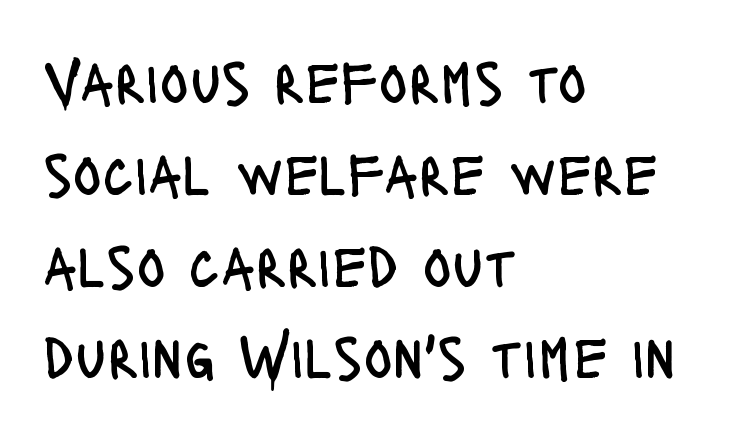
Nope, not italic — everything's standing straight. The string is rendered with underlining switched off. Glyph-to-glyph distance matches everyday printed text. The font family rendered here belongs to the sans-serif group.
